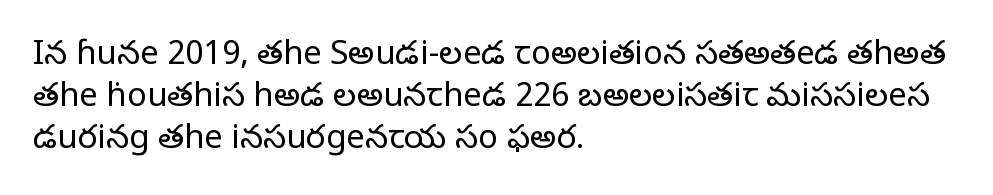
In terms of letterspacing, this is plain default setting. The space between consecutive lines is moderate. These glyphs show unthickened strokes, regular width or finer. The type family on display is of the serif kind. Layout note: lines flush left.
